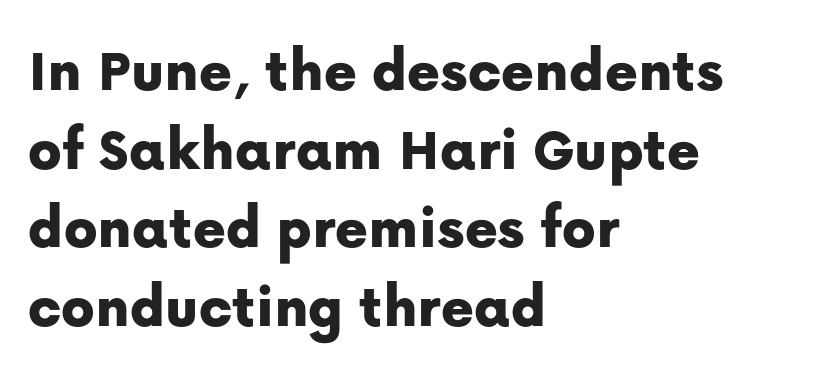
Q: Is the text italic (slanted)? A: No, it is upright.
Q: Is the typeface a serif or a sans-serif typeface? A: Sans-serif.
Q: Is the text underlined? A: No.
Q: How is the paragraph aligned? A: Left-aligned.
Q: Is the spacing between letters normal or unusually wide? A: Normal.
Q: Is the spacing between lines tight, normal or loose? A: Normal.
Q: Width (condensed, normal, or wide)? A: Normal.
Q: Stroke contrast? A: Low.
Q: x-height? A: Medium.
Q: Monospaced? A: No.
